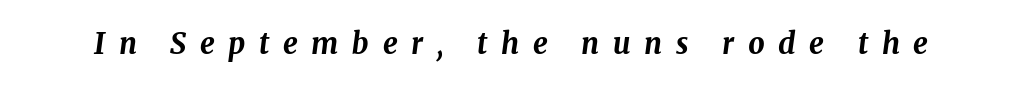
The font's italic variant was chosen for this text. The strip under each line holds only bare page. Heft: maximum for text — a bold. Characters follow at a spacing far wider than the type designer built in. Character widths vary here, with narrow letters taking less room than wide ones.
